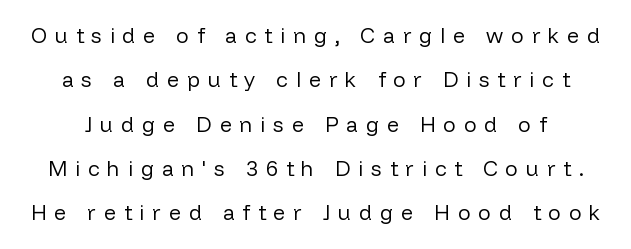
Q: Is the text bold? A: No.
Q: Is the text italic (slanted)? A: No, it is upright.
Q: Is the text underlined? A: No.
Q: Is the spacing between letters normal or unusually wide? A: Unusually wide.
Q: Is the spacing between lines tight, normal or loose? A: Loose.
